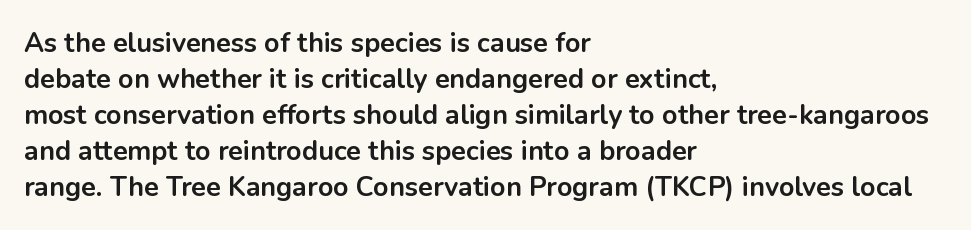
{"italic": "no", "bold": "yes", "underline": "no", "align": "left", "line_spacing": "normal", "line_spacing_ratio": 1.33, "letter_spacing": "normal", "letter_spacing_em": 0.0, "glyph_px": 27}
